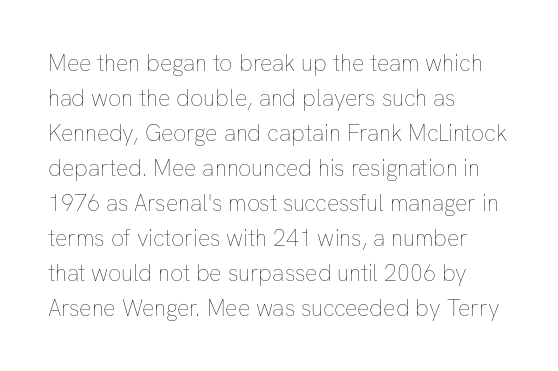
Weight: not bold — regular or lighter. The typesetter chose a ragged-right arrangement here. Each new line begins a customary step beneath the previous one. You could call the tracking neutral — neither tight nor loose. Only glyphs here, with clear space below each row. You can tell it's not italic because the verticals are truly vertical.
